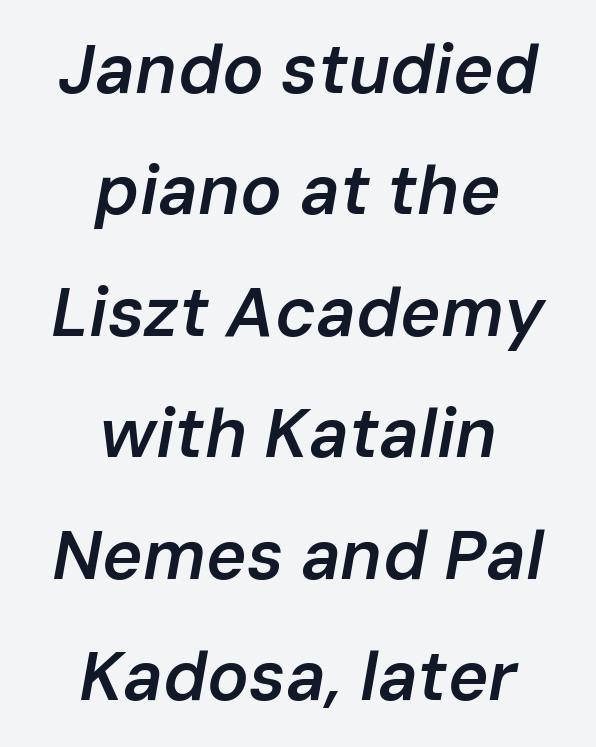
The image shows 69 px semibold type, italic (leaning right); set centered, line spacing 1.76x, normal letter spacing, not underlined; low stroke contrast and a medium x-height.
